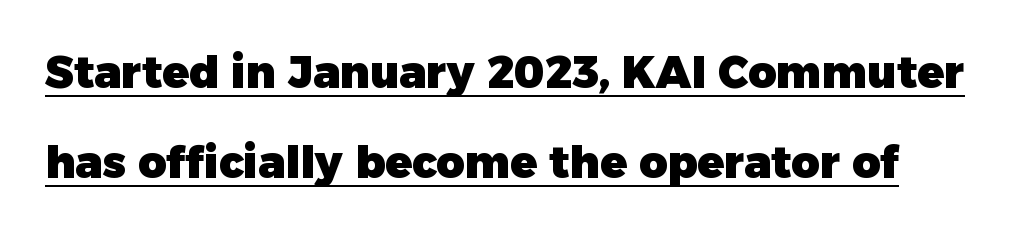
{"serif": "no", "italic": "no", "bold": "yes", "weight": "heavy", "width": "normal", "stroke_contrast": "low", "x_height": "medium", "monospaced": "no", "underline": "yes", "line_spacing": "loose", "line_spacing_ratio": 2.05, "letter_spacing": "normal", "letter_spacing_em": 0.0, "glyph_px": 44}
